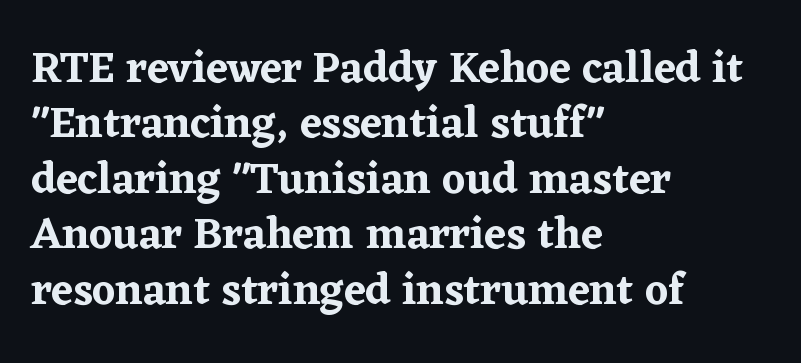
The image shows 44 px serif type, upright; set left-aligned, normal line spacing (1.26x), normal letter spacing, not underlined; low stroke contrast and a medium x-height.
